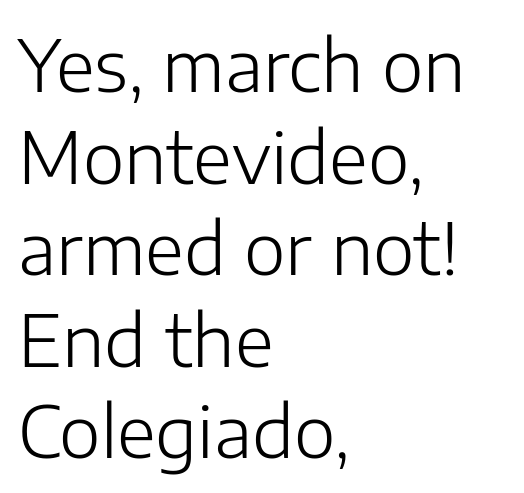
Q: Is the text bold? A: No.
Q: Is the text italic (slanted)? A: No, it is upright.
Q: Is the typeface a serif or a sans-serif typeface? A: Sans-serif.
Q: Is the text underlined? A: No.
Q: How is the paragraph aligned? A: Left-aligned.
Q: Is the spacing between letters normal or unusually wide? A: Normal.
Q: Is the spacing between lines tight, normal or loose? A: Normal.
Q: Width (condensed, normal, or wide)? A: Normal.
Q: Stroke contrast? A: Low.
Q: x-height? A: Medium.
Q: Monospaced? A: No.
